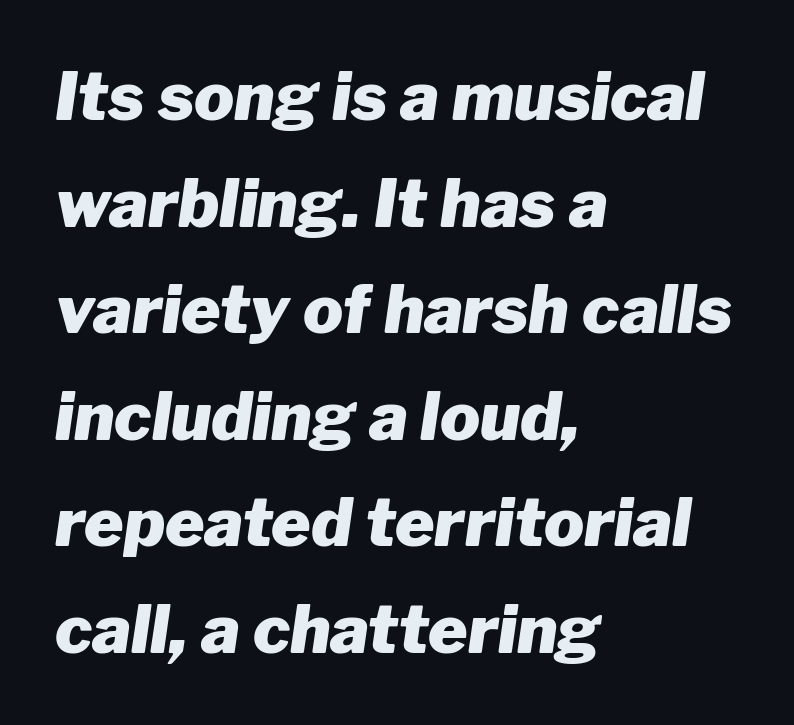
Q: Is the text bold? A: Yes.
Q: Is the text italic (slanted)? A: Yes, it leans right by about 8 degrees.
Q: Is the text underlined? A: No.
Q: How is the paragraph aligned? A: Left-aligned.
Q: Is the spacing between letters normal or unusually wide? A: Normal.
Q: Is the spacing between lines tight, normal or loose? A: Normal.
Q: Width (condensed, normal, or wide)? A: Normal.
Q: Stroke contrast? A: Low.
Q: x-height? A: Medium.
Q: Monospaced? A: No.
